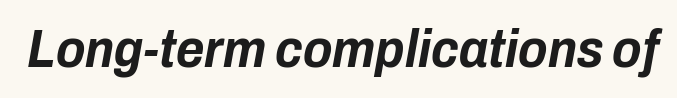
{"italic": "yes", "lean": "right", "slant_degrees": 10, "bold": "yes", "weight": "bold", "width": "condensed", "stroke_contrast": "low", "x_height": "medium", "monospaced": "no", "underline": "no", "letter_spacing": "normal", "letter_spacing_em": 0.0, "glyph_px": 54}
